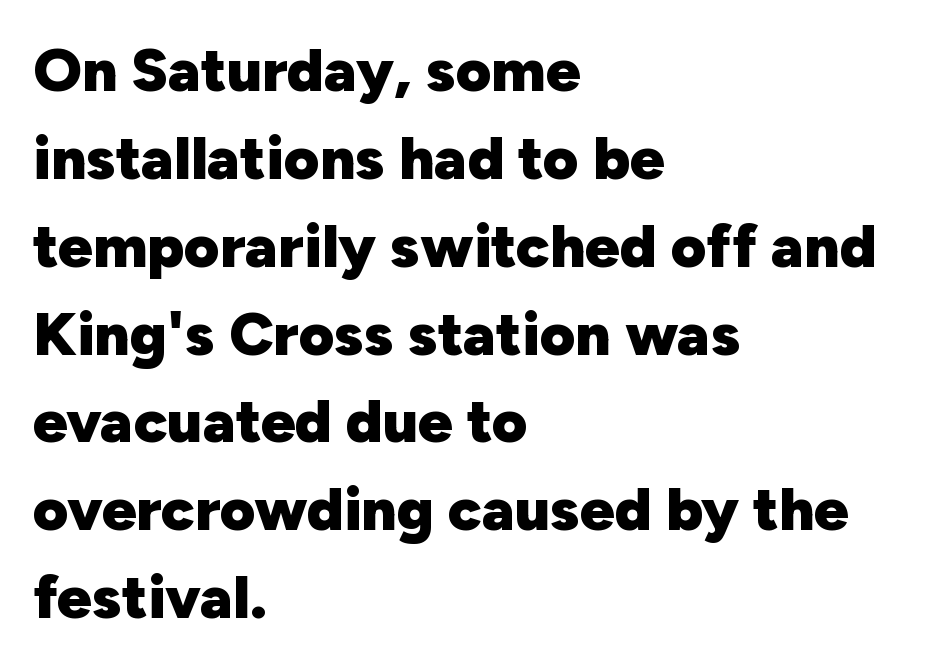
{"serif": "no", "italic": "no", "bold": "yes", "weight": "heavy", "width": "normal", "stroke_contrast": "low", "x_height": "medium", "monospaced": "no", "underline": "no", "align": "left", "line_spacing": "normal", "line_spacing_ratio": 1.44, "letter_spacing": "normal", "letter_spacing_em": 0.0, "glyph_px": 61}
